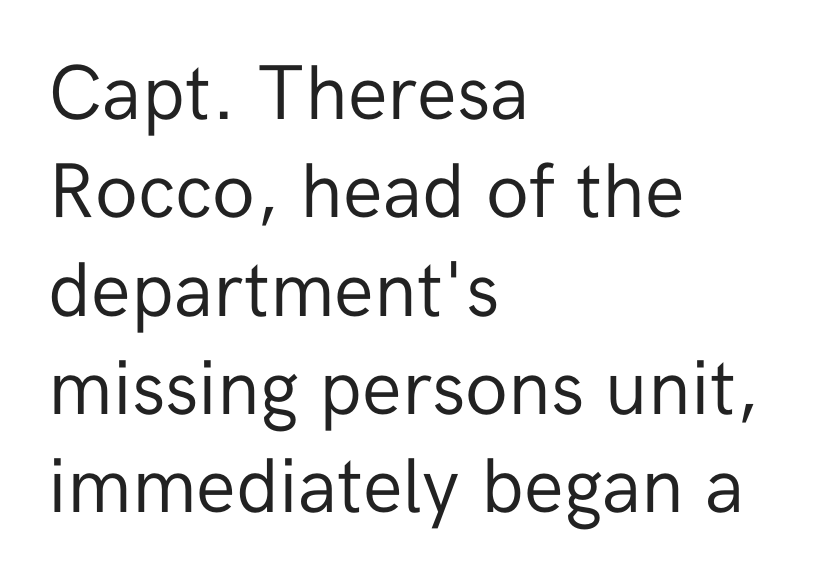
Q: Is the text bold? A: No.
Q: Is the text italic (slanted)? A: No, it is upright.
Q: Is the typeface a serif or a sans-serif typeface? A: Sans-serif.
Q: Is the text underlined? A: No.
Q: How is the paragraph aligned? A: Left-aligned.
Q: Is the spacing between letters normal or unusually wide? A: Normal.
Q: Is the spacing between lines tight, normal or loose? A: Normal.
Q: Width (condensed, normal, or wide)? A: Normal.
Q: Stroke contrast? A: Low.
Q: x-height? A: Medium.
Q: Monospaced? A: No.
